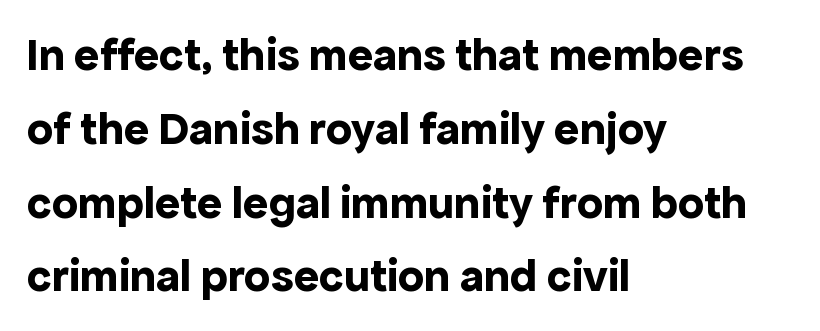
Words appear dense and cohesive because spacing is normal. Plenty of ink on the page — the face is bold. Is this a fixed-width face? No — the glyphs have proportional, varying widths. The axis of the letterforms is exactly vertical. Summary of vertical rhythm: regular, with standard interline spacing.
